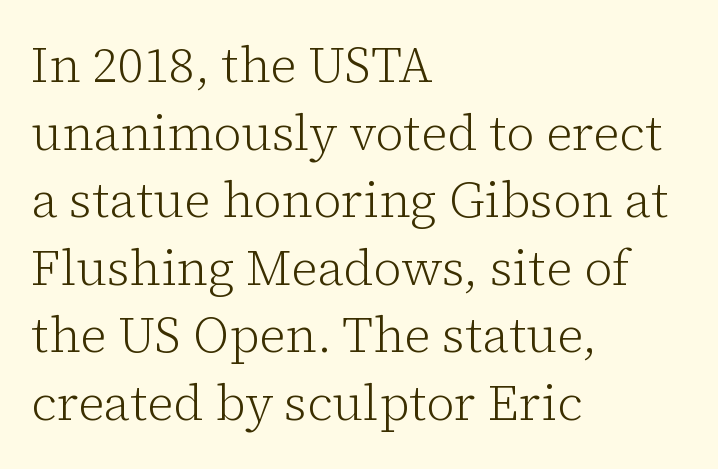
Q: Is the text bold? A: No.
Q: Is the text italic (slanted)? A: No, it is upright.
Q: Is the typeface a serif or a sans-serif typeface? A: Serif.
Q: Is the text underlined? A: No.
Q: How is the paragraph aligned? A: Left-aligned.
Q: Is the spacing between letters normal or unusually wide? A: Normal.
Q: Is the spacing between lines tight, normal or loose? A: Normal.
Q: Width (condensed, normal, or wide)? A: Normal.
Q: Stroke contrast? A: Low.
Q: x-height? A: Medium.
Q: Monospaced? A: No.
